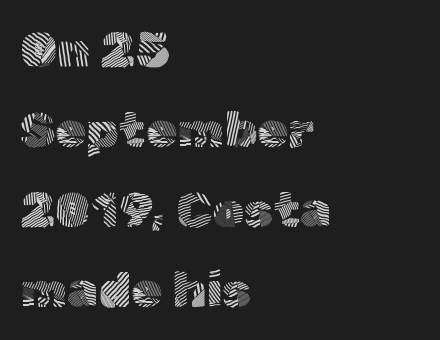
Q: Is the text bold? A: No.
Q: Is the text italic (slanted)? A: No, it is upright.
Q: Is the typeface a serif or a sans-serif typeface? A: Sans-serif.
Q: Is the text underlined? A: No.
Q: How is the paragraph aligned? A: Left-aligned.
Q: Is the spacing between letters normal or unusually wide? A: Normal.
Q: Is the spacing between lines tight, normal or loose? A: Normal.
Q: Width (condensed, normal, or wide)? A: Normal.
Q: x-height? A: Medium.
Q: Monospaced? A: No.
